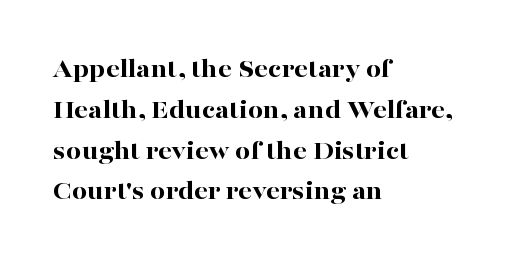
The image shows 27 px bold type, upright; set left-aligned, normal line spacing (1.51x), normal letter spacing, not underlined.
